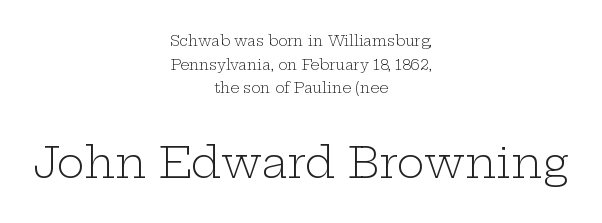
{"serif": "yes", "italic": "no", "bold": "no", "weight": "light", "width": "wide", "stroke_contrast": "low", "x_height": "medium", "monospaced": "no", "underline": "no", "align": "center", "line_spacing": "normal", "line_spacing_ratio": 1.68, "letter_spacing": "normal", "letter_spacing_em": 0.0, "larger_block": "second", "size_ratio": 3.0, "glyph_px": 42}
